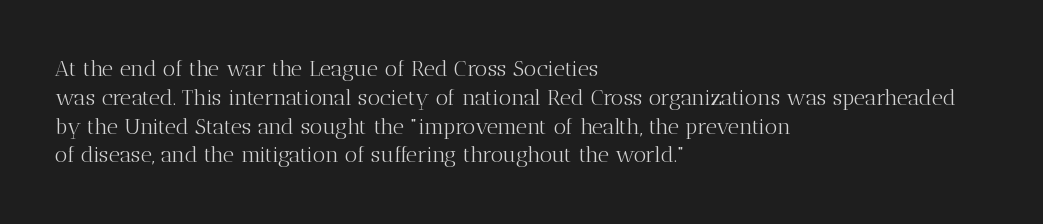
Q: Is the text bold? A: No.
Q: Is the text italic (slanted)? A: No, it is upright.
Q: Is the text underlined? A: No.
Q: How is the paragraph aligned? A: Left-aligned.
Q: Is the spacing between letters normal or unusually wide? A: Normal.
Q: Is the spacing between lines tight, normal or loose? A: Normal.
